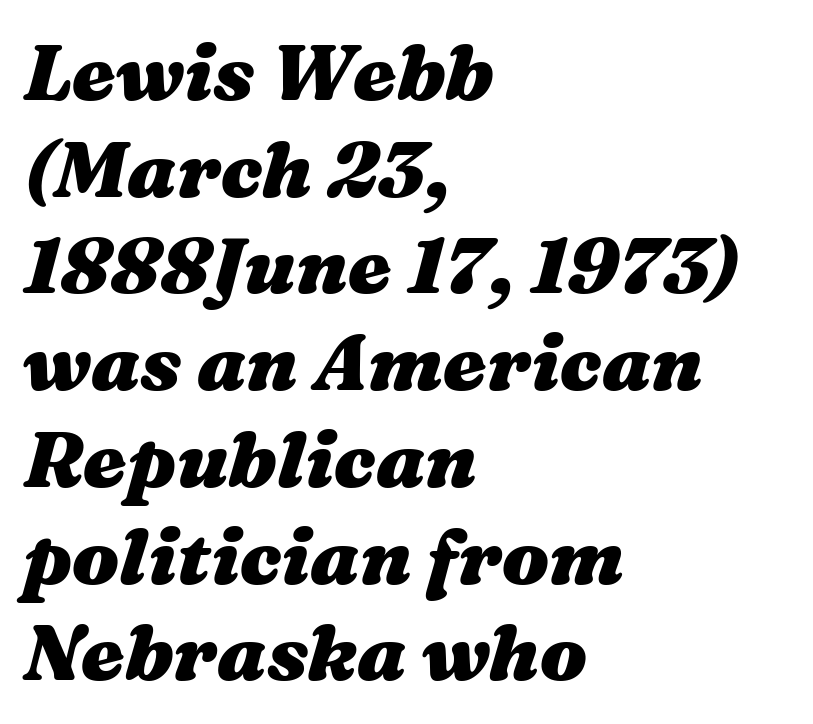
Nothing unusual about the tracking: characters are spaced as the font intends. Style check: oblique. What weight is shown? A full bold with thick strokes. The compositor pushed each line to the left boundary.
